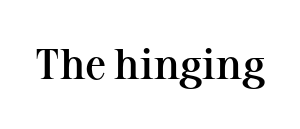
{"serif": "yes", "italic": "no", "bold": "semi", "weight": "semibold", "width": "normal", "stroke_contrast": "medium", "x_height": "medium", "monospaced": "no", "underline": "no", "letter_spacing": "normal", "letter_spacing_em": 0.0, "glyph_px": 43}
